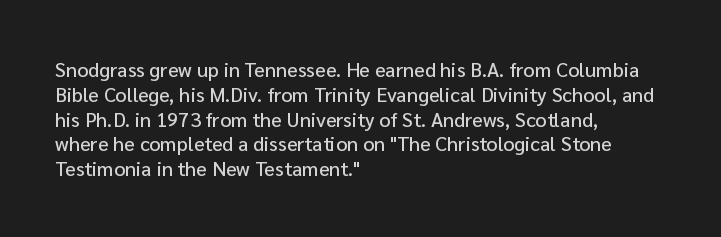
The image shows 20 px text type, upright; set left-aligned, line spacing 1.24x, normal letter spacing, not underlined.
